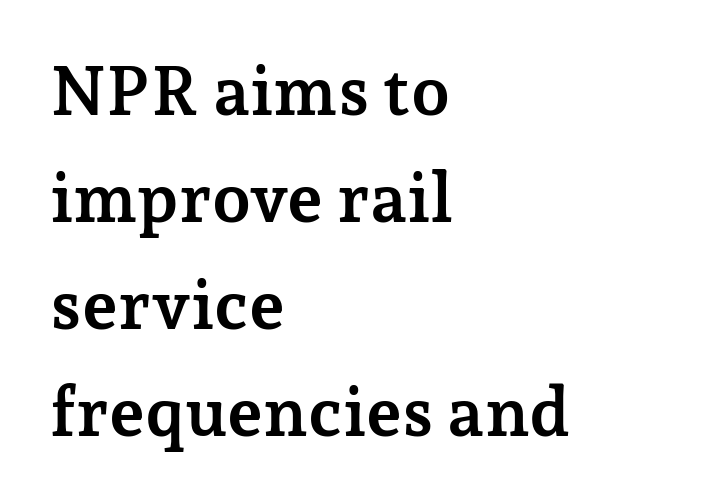
The image shows 69 px semibold serif type, upright; set left-aligned, normal line spacing (1.55x), normal letter spacing, not underlined; low stroke contrast and a medium x-height.
